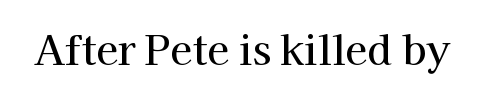
{"serif": "yes", "italic": "no", "width": "normal", "stroke_contrast": "high", "x_height": "medium", "monospaced": "no", "underline": "no", "letter_spacing": "normal", "letter_spacing_em": 0.0, "glyph_px": 40}
